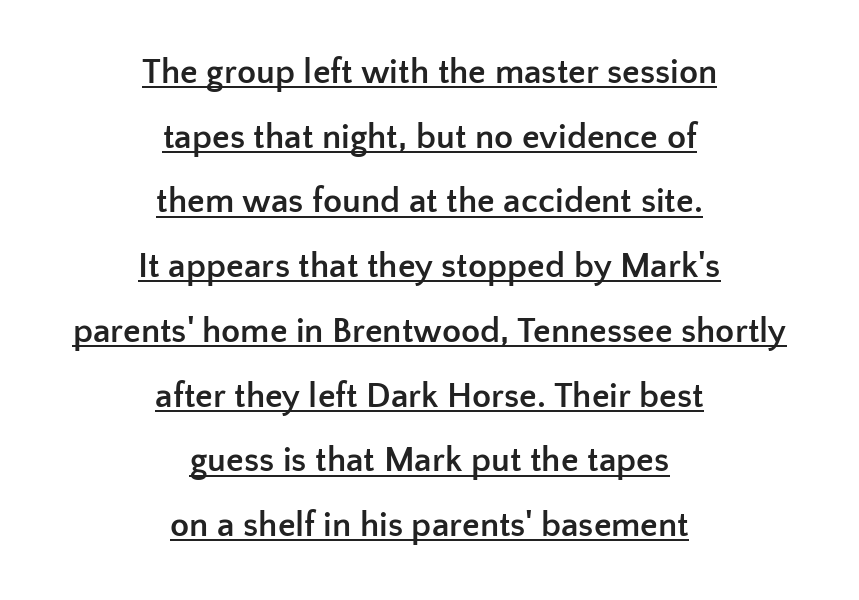
The image shows 35 px semibold sans-serif type, upright; set centered, line spacing 1.85x, normal letter spacing, underlined; low stroke contrast and a medium x-height.
